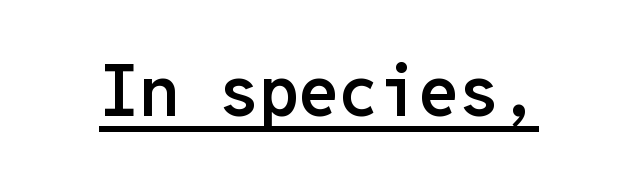
The image shows 71 px semibold sans-serif type, upright, monospaced; set normal letter spacing, underlined; low stroke contrast and a medium x-height.
